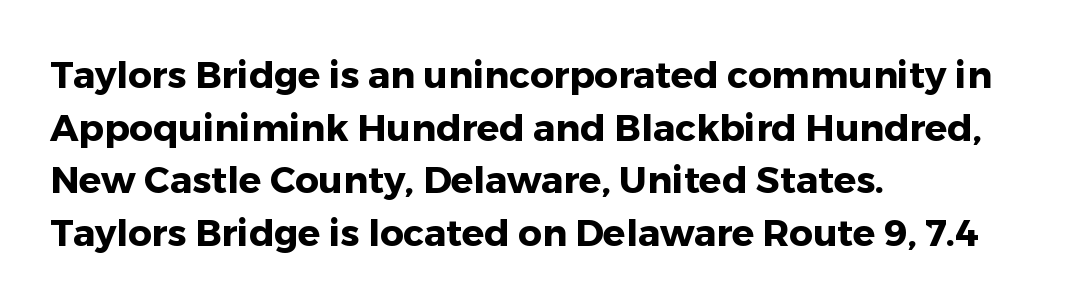
{"serif": "no", "italic": "no", "bold": "yes", "weight": "heavy", "width": "normal", "stroke_contrast": "low", "x_height": "medium", "monospaced": "no", "underline": "no", "align": "left", "line_spacing": "normal", "line_spacing_ratio": 1.42, "letter_spacing": "normal", "letter_spacing_em": 0.0, "glyph_px": 37}
